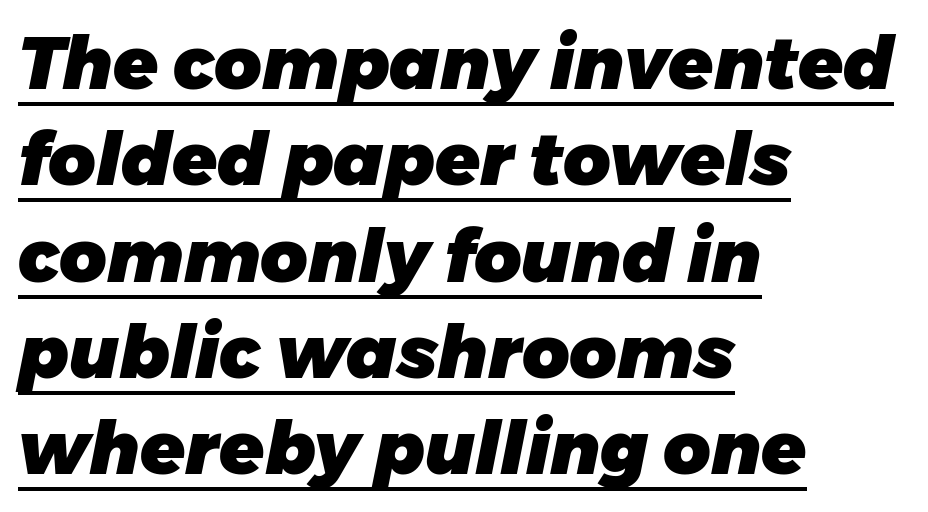
Q: Is the text bold? A: Yes.
Q: Is the text italic (slanted)? A: Yes, it leans right by about 11 degrees.
Q: Is the text underlined? A: Yes.
Q: How is the paragraph aligned? A: Left-aligned.
Q: Is the spacing between letters normal or unusually wide? A: Normal.
Q: Is the spacing between lines tight, normal or loose? A: Normal.
Q: Width (condensed, normal, or wide)? A: Normal.
Q: Stroke contrast? A: Low.
Q: x-height? A: Medium.
Q: Monospaced? A: No.
